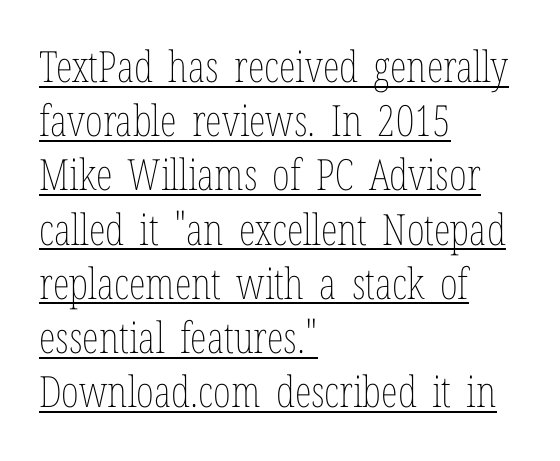
The image shows 43 px thin, condensed type, upright; set left-aligned, normal line spacing (1.26x), normal letter spacing, underlined; low stroke contrast and a medium x-height.
